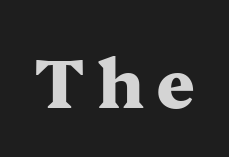
I'd call this a serif setting — the letters wear small feet. You'd pick this weight for a headline — it's a proper bold. Think of a printed novel: that variable character pitch is what you see here. Descenders hang freely into open space. In terms of posture, this sample is upright.
